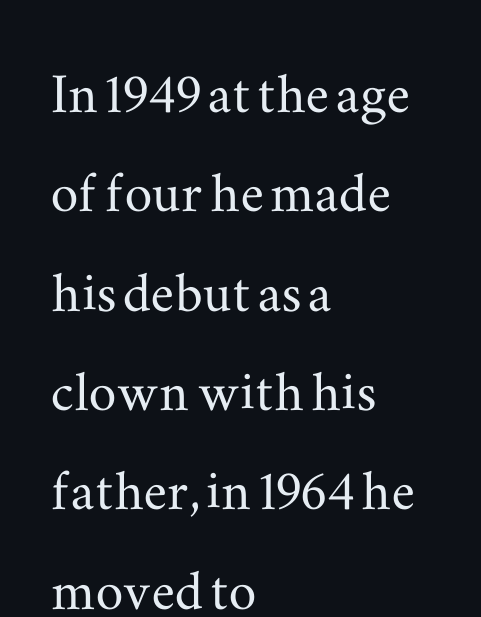
Q: Is the text italic (slanted)? A: No, it is upright.
Q: Is the typeface a serif or a sans-serif typeface? A: Serif.
Q: Is the text underlined? A: No.
Q: How is the paragraph aligned? A: Left-aligned.
Q: Is the spacing between letters normal or unusually wide? A: Normal.
Q: Is the spacing between lines tight, normal or loose? A: Normal.
Q: Width (condensed, normal, or wide)? A: Wide.
Q: Stroke contrast? A: Medium.
Q: x-height? A: Small.
Q: Monospaced? A: No.
